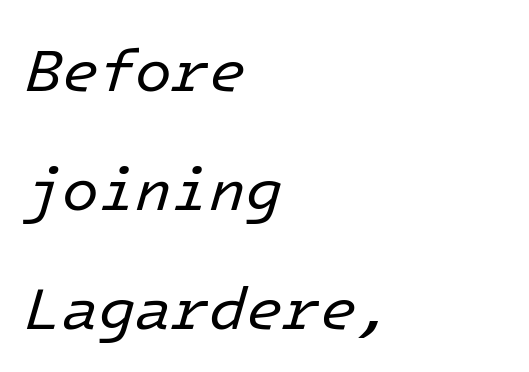
The image shows 60 px regular-weight type, italic (leaning right); set left-aligned, loose line spacing (1.98x), normal letter spacing, not underlined; low stroke contrast and a medium x-height.
